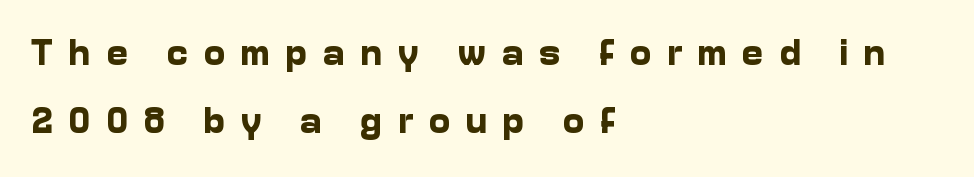
{"serif": "no", "italic": "no", "bold": "yes", "weight": "bold", "width": "normal", "stroke_contrast": "low", "x_height": "medium", "monospaced": "no", "underline": "no", "align": "left", "line_spacing_ratio": 1.85, "letter_spacing": "wide", "letter_spacing_em": 0.41, "glyph_px": 37}
